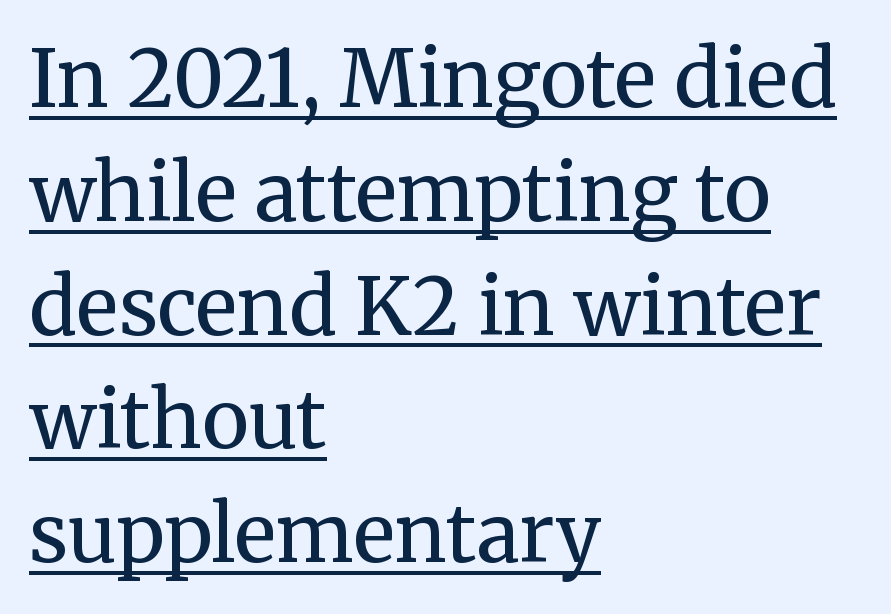
The image shows 79 px regular-weight serif type, upright; set left-aligned, normal line spacing (1.44x), normal letter spacing, underlined; medium stroke contrast and a medium x-height.
